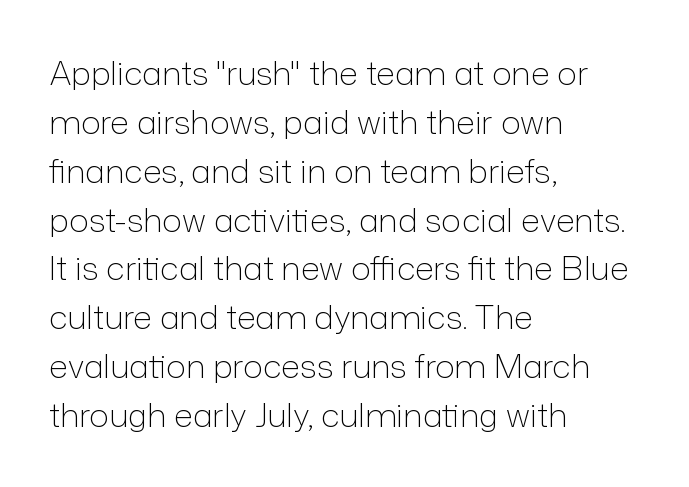
The image shows 33 px light sans-serif type, upright; set left-aligned, normal line spacing (1.48x), normal letter spacing, not underlined; low stroke contrast and a medium x-height.
